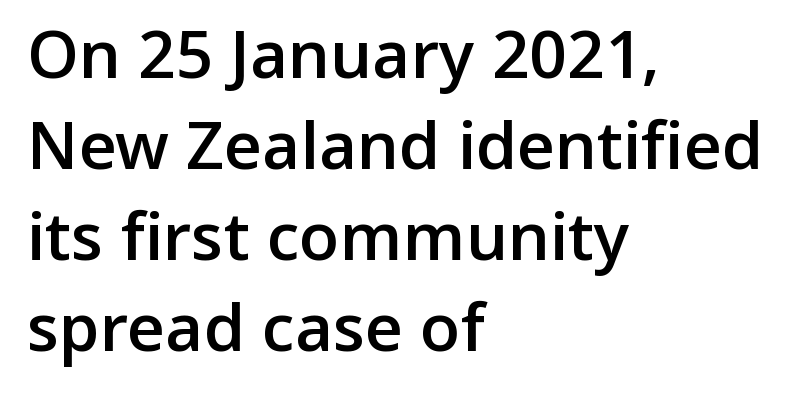
{"serif": "no", "italic": "no", "bold": "semi", "weight": "semibold", "width": "normal", "stroke_contrast": "low", "x_height": "medium", "monospaced": "no", "underline": "no", "align": "left", "line_spacing": "normal", "line_spacing_ratio": 1.38, "letter_spacing": "normal", "letter_spacing_em": 0.0, "glyph_px": 66}
